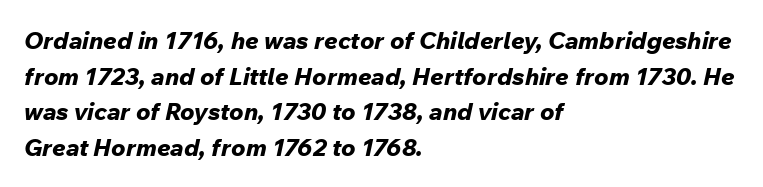
{"italic": "yes", "lean": "right", "slant_degrees": 12, "bold": "yes", "underline": "no", "align": "left", "line_spacing": "normal", "line_spacing_ratio": 1.48, "letter_spacing": "normal", "letter_spacing_em": 0.0, "glyph_px": 24}
